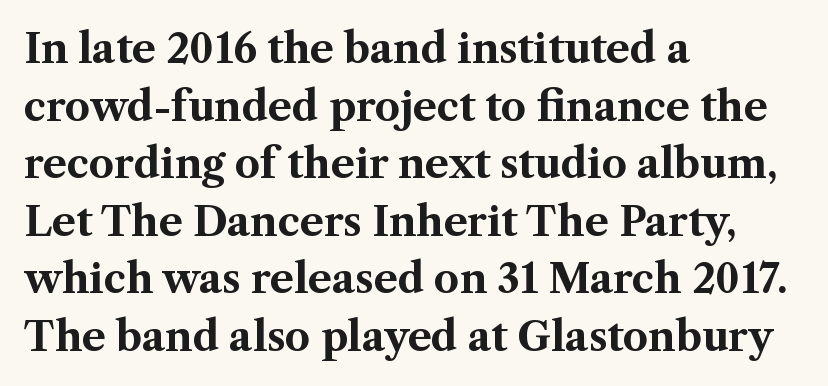
Serifs: yes, visible at the terminals of the letterforms. Is this a fixed-width face? No — the glyphs have proportional, varying widths. Thick stems and heavy bowls — unmistakably bold. Words appear dense and cohesive because spacing is normal. Anything drawn beneath the words? Only blank space.
